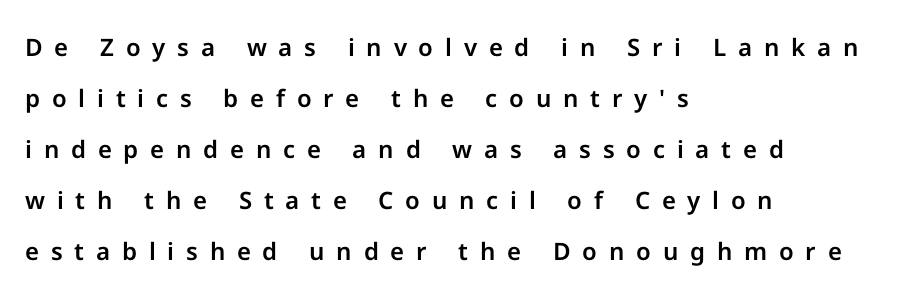
Q: Is the text italic (slanted)? A: No, it is upright.
Q: Is the text underlined? A: No.
Q: How is the paragraph aligned? A: Left-aligned.
Q: Is the spacing between letters normal or unusually wide? A: Unusually wide.
Q: Is the spacing between lines tight, normal or loose? A: Loose.
